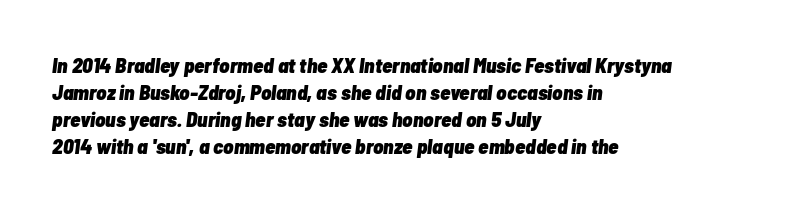
{"italic": "yes", "lean": "right", "slant_degrees": 7, "bold": "yes", "underline": "no", "align": "left", "line_spacing": "normal", "line_spacing_ratio": 1.28, "letter_spacing": "normal", "letter_spacing_em": 0.0, "glyph_px": 21}
